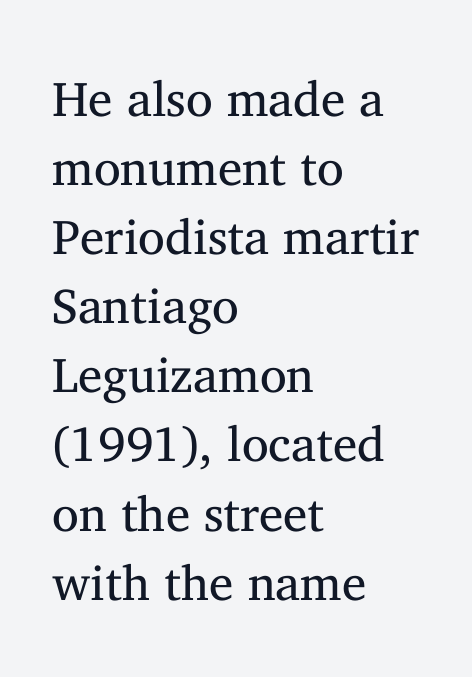
The image shows 49 px regular-weight serif type, upright; set left-aligned, normal line spacing (1.41x), normal letter spacing, not underlined; medium stroke contrast and a medium x-height.
